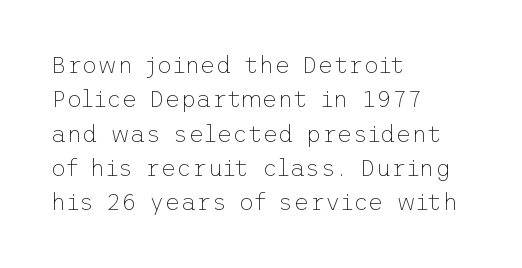
The image shows 24 px text type, upright; set left-aligned, normal line spacing (1.43x), normal letter spacing, not underlined.
